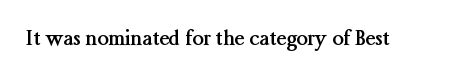
The rendering keeps characters at their native spacing. Underlining? Definitely not there. Nope, not italic — everything's standing straight. Set as a true bold cut, around the 700 mark.
